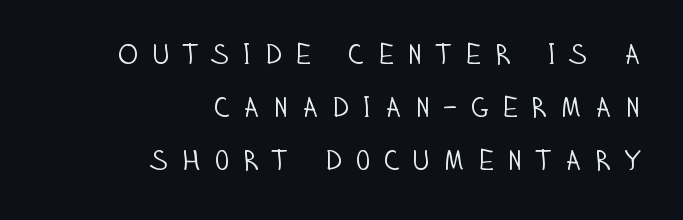
{"serif": "no", "italic": "no", "bold": "no", "weight": "light", "width": "condensed", "stroke_contrast": "low", "x_height": "large", "monospaced": "no", "underline": "no", "align": "right", "line_spacing_ratio": 1.82, "letter_spacing": "wide", "letter_spacing_em": 0.41, "glyph_px": 29}
